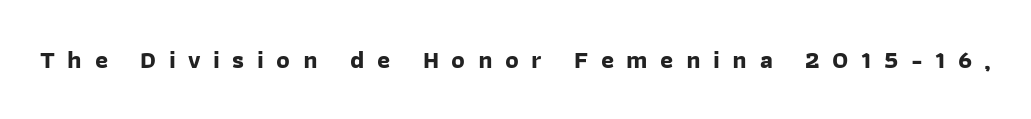
Q: Is the text bold? A: Yes.
Q: Is the text underlined? A: No.
Q: Is the spacing between letters normal or unusually wide? A: Unusually wide.
